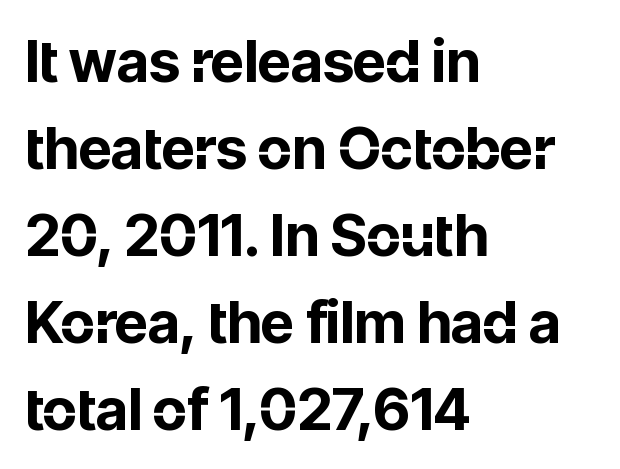
Nothing sits at the stroke ends, so this counts as sans-serif. Leftover space on each line is placed entirely after the last word. In terms of leading, this rendering sits right in the middle. Short note: letters normally spaced. A typesetter would call this proportional, since set widths differ per character.
